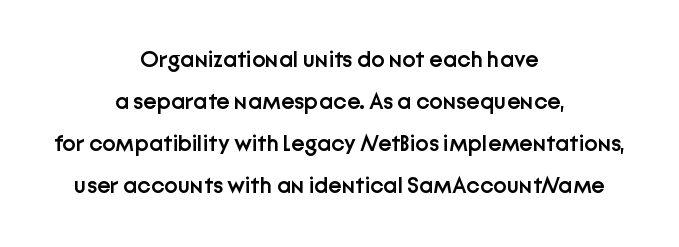
{"italic": "no", "bold": "semi", "underline": "no", "align": "center", "line_spacing_ratio": 1.83, "letter_spacing": "normal", "letter_spacing_em": 0.0, "glyph_px": 23}
